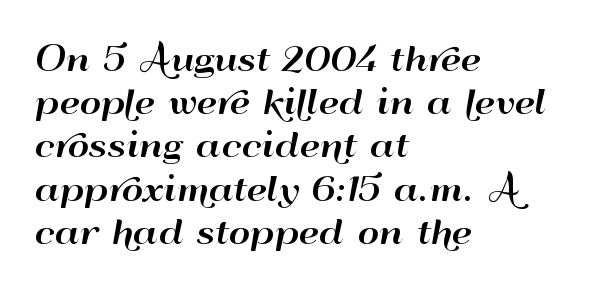
The image shows 33 px wide sans-serif type; set left-aligned, normal line spacing (1.31x), normal letter spacing, not underlined; high stroke contrast and a small x-height.
